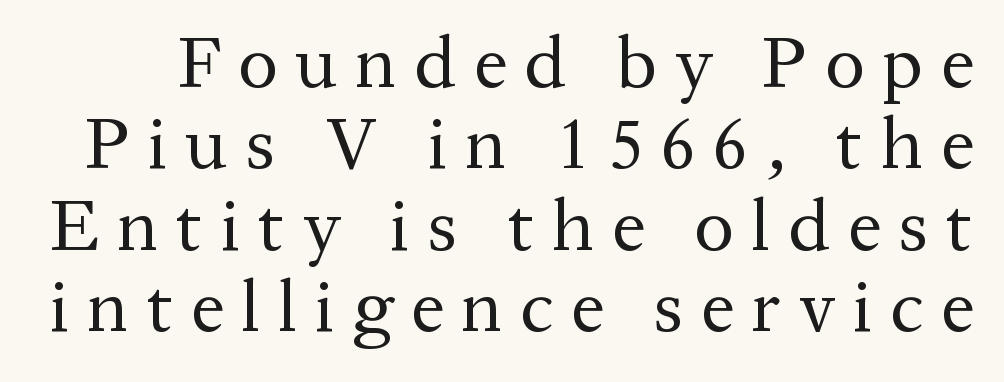
Here the designer chose a conventional face with non-uniform glyph widths. Ordinary non-slanted type is in use. Each letter's strokes conclude with small projecting serifs. Think standard paragraph weight, or any step lighter than that. The space directly below the letters is spotless. In terms of letterspacing, this is a distinctly airy, spread setting.
